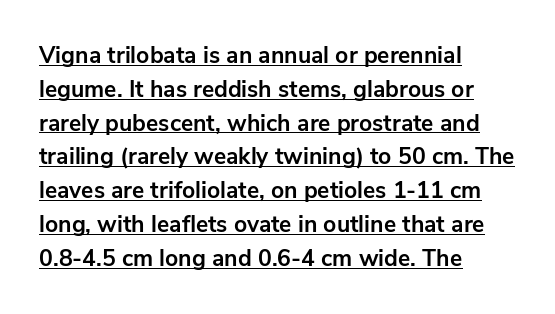
Compared with undecorated copy, this sample adds a rule below the words. Default kerning and tracking; the words read as compact shapes. Notice how the stems are strictly vertical — no italics here. Summary of vertical rhythm: regular, with standard interline spacing. Look at the stroke-to-counter ratio: heavy, a bold.
